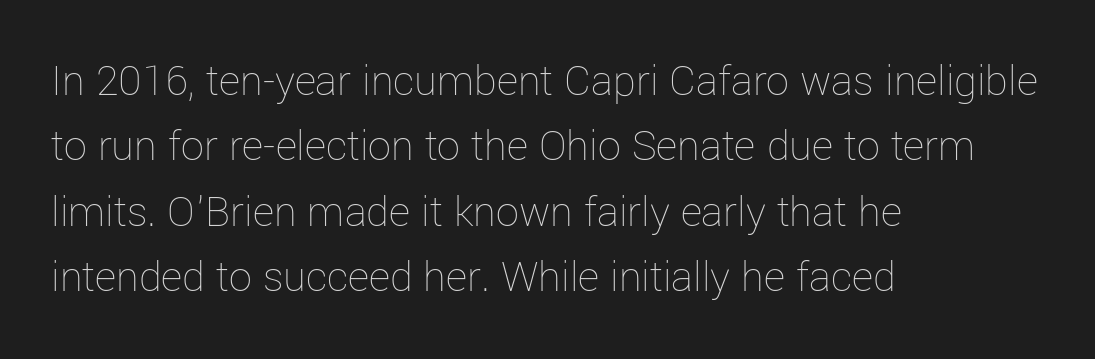
Q: Is the text bold? A: No.
Q: Is the text italic (slanted)? A: No, it is upright.
Q: Is the text underlined? A: No.
Q: How is the paragraph aligned? A: Left-aligned.
Q: Is the spacing between letters normal or unusually wide? A: Normal.
Q: Is the spacing between lines tight, normal or loose? A: Normal.
Q: Width (condensed, normal, or wide)? A: Normal.
Q: Stroke contrast? A: Low.
Q: x-height? A: Medium.
Q: Monospaced? A: No.
